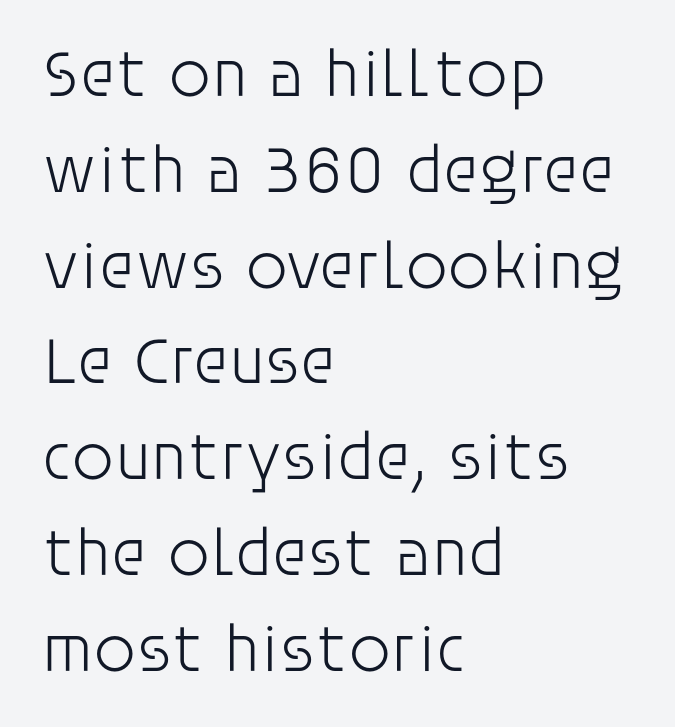
The zone under the glyphs is completely vacant. Nobody touched the tracking dial on this one. Interline gaps are of average width in this sample. Varying glyph widths throughout — classic text-font behaviour. Counters stay open thanks to moderate or lighter strokes. Ascenders rise straight up at ninety degrees.
